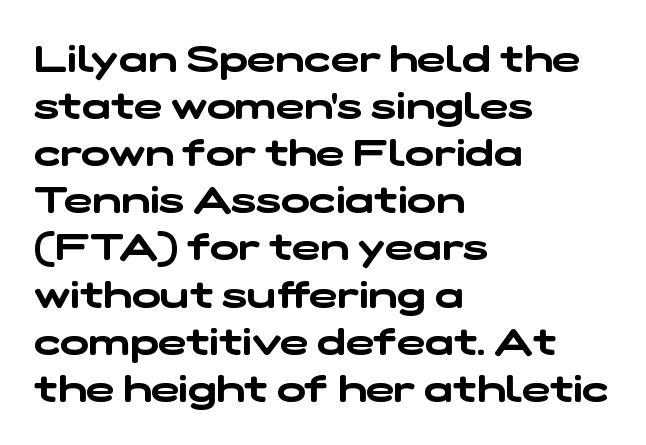
You can tell from the bare stems that sans-serif type was used. Any mark beneath the type? The region is blank. Every row of glyphs begins at an identical x-position on the left. These lines are rendered in a variable-pitch font. This rendering leaves character spacing at its baseline value.
